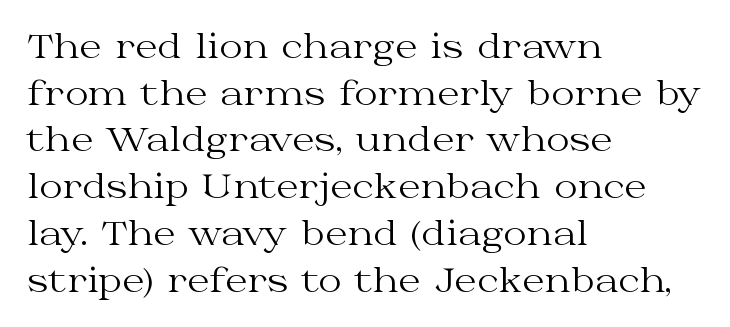
Q: Is the text bold? A: No.
Q: Is the text italic (slanted)? A: No, it is upright.
Q: Is the typeface a serif or a sans-serif typeface? A: Serif.
Q: Is the text underlined? A: No.
Q: How is the paragraph aligned? A: Left-aligned.
Q: Is the spacing between letters normal or unusually wide? A: Normal.
Q: Is the spacing between lines tight, normal or loose? A: Normal.
Q: Width (condensed, normal, or wide)? A: Wide.
Q: Stroke contrast? A: Medium.
Q: x-height? A: Medium.
Q: Monospaced? A: No.
